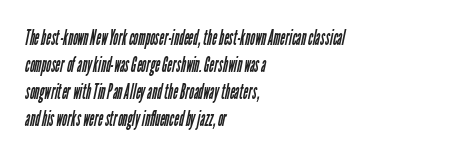
The image shows 21 px text type; set left-aligned, normal line spacing (1.29x), normal letter spacing, not underlined.
